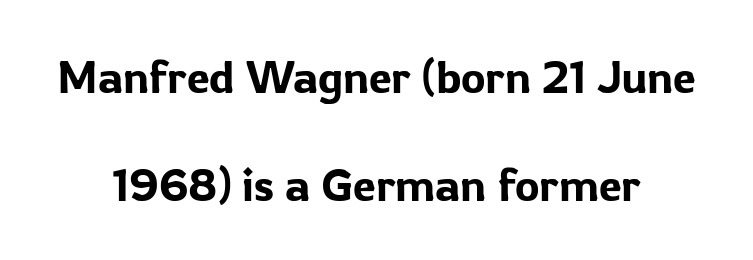
The image shows 46 px sans-serif type, upright; set centered, loose line spacing (2.34x), normal letter spacing, not underlined; low stroke contrast and a medium x-height.
